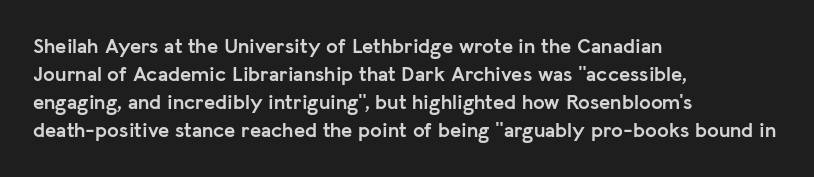
Q: Is the text bold? A: Yes.
Q: Is the text italic (slanted)? A: No, it is upright.
Q: Is the text underlined? A: No.
Q: How is the paragraph aligned? A: Left-aligned.
Q: Is the spacing between letters normal or unusually wide? A: Normal.
Q: Is the spacing between lines tight, normal or loose? A: Normal.
